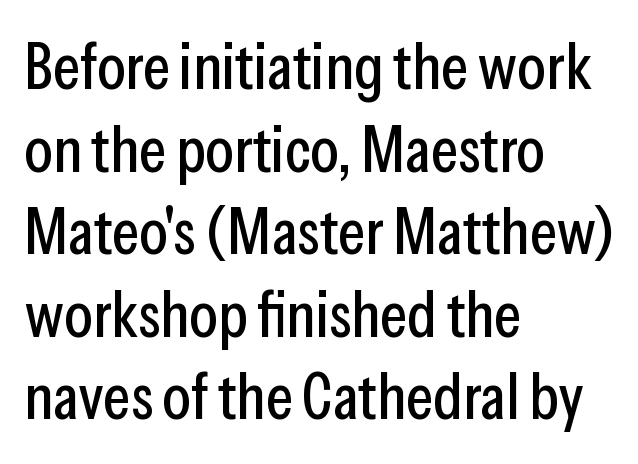
Characters follow at the spacing the type designer built in. Any mark beneath the type? The region is blank. No italicization has been applied; the sample stays upright. Each new line begins a customary step beneath the previous one. The passage shown is typeset with a sans-serif family.
